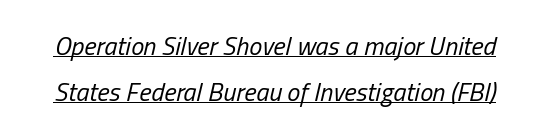
Q: Is the text bold? A: No.
Q: Is the text italic (slanted)? A: Yes, it leans right by about 13 degrees.
Q: Is the text underlined? A: Yes.
Q: Is the spacing between letters normal or unusually wide? A: Normal.
